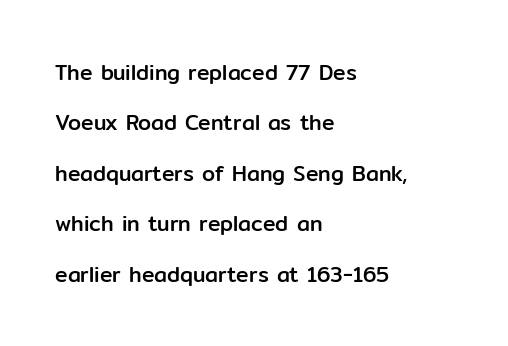
The image shows 21 px text type, upright; set left-aligned, loose line spacing (2.4x), normal letter spacing, not underlined.
